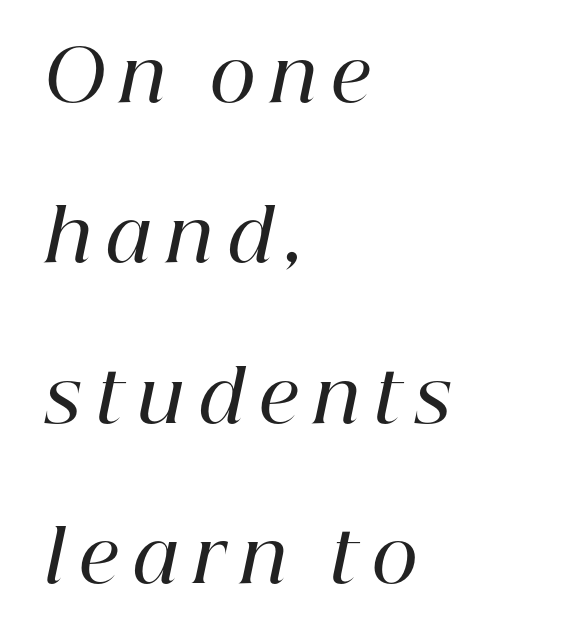
{"serif": "yes", "italic": "yes", "lean": "right", "slant_degrees": 12, "bold": "semi", "weight": "semibold", "width": "normal", "stroke_contrast": "high", "x_height": "medium", "monospaced": "no", "underline": "no", "align": "left", "line_spacing": "loose", "line_spacing_ratio": 2.26, "letter_spacing": "wide", "letter_spacing_em": 0.21, "glyph_px": 71}
